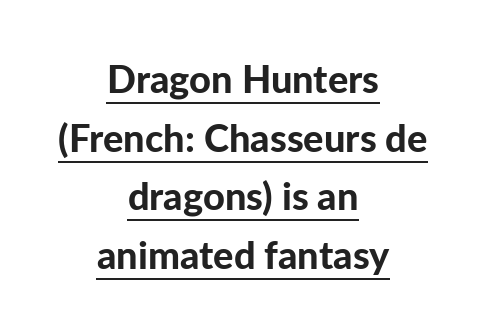
The text block is weighted toward neither margin, spreading evenly from the middle. The type is set solid horizontally, with unmodified tracking. You can tell from the bare stems that sans-serif type was used. The rendering uses the underline text-decoration. The sample has been set heavy, in full bold.
